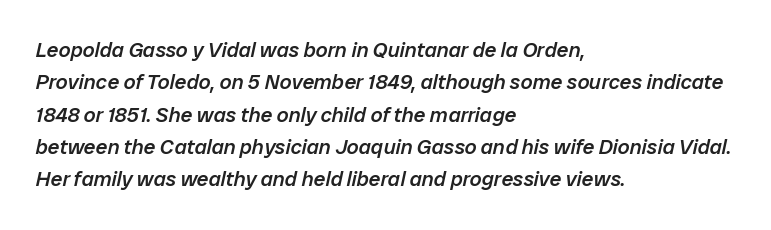
In terms of posture, this sample is oblique. Tracking here is standard; glyphs follow each other at the usual distance. The rendering uses a moderate line-height, typical for paragraphs. Words float on clear page, feet unadorned. Typeset ragged right — the left edge is the straight one. On the weight axis this lands at semibold, roughly 600.
